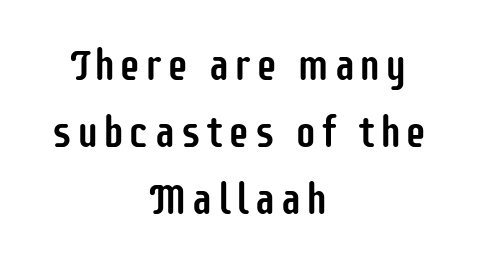
{"serif": "no", "italic": "no", "width": "condensed", "stroke_contrast": "low", "x_height": "large", "monospaced": "no", "underline": "no", "align": "center", "line_spacing": "normal", "line_spacing_ratio": 1.56, "glyph_px": 43}
